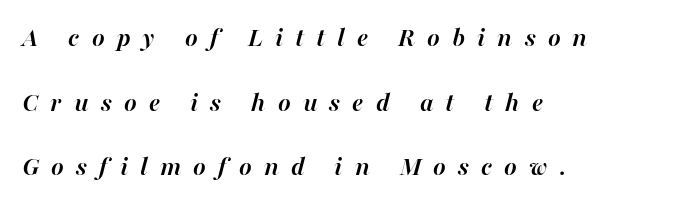
Q: Is the text bold? A: Yes.
Q: Is the text italic (slanted)? A: Yes, it leans right by about 16 degrees.
Q: Is the text underlined? A: No.
Q: How is the paragraph aligned? A: Left-aligned.
Q: Is the spacing between letters normal or unusually wide? A: Unusually wide.
Q: Is the spacing between lines tight, normal or loose? A: Loose.
